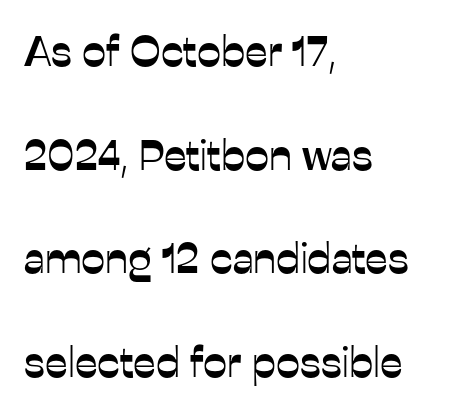
The words here are not underlined. Vertical spacing — loose. Is this a sans? Yes — the strokes have no serifs. The letters advance in unequal steps, a hallmark of proportional type.
